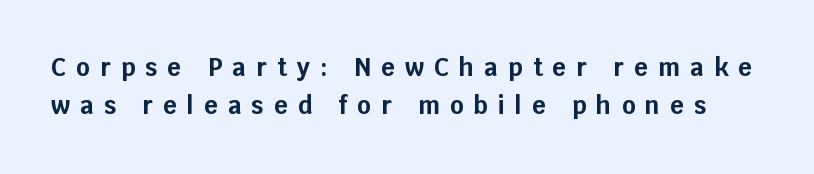
{"italic": "no", "bold": "yes", "underline": "no", "line_spacing": "normal", "line_spacing_ratio": 1.6, "letter_spacing": "wide", "letter_spacing_em": 0.42, "glyph_px": 24}
